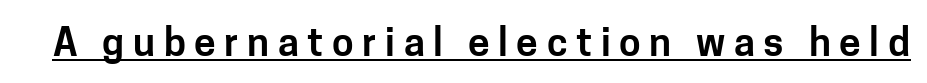
The image shows 39 px sans-serif type, upright; set unusually wide letter spacing (+0.22 em), underlined; low stroke contrast and a medium x-height.
